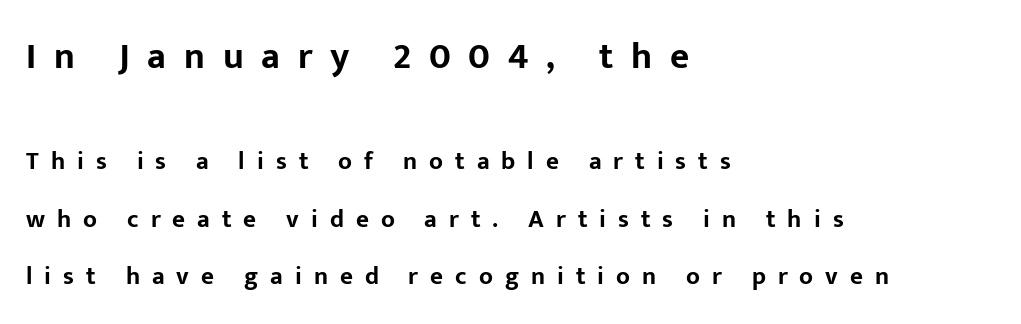
Q: Is the text bold? A: Yes.
Q: Is the text italic (slanted)? A: No, it is upright.
Q: Is the typeface a serif or a sans-serif typeface? A: Sans-serif.
Q: Is the text underlined? A: No.
Q: How is the paragraph aligned? A: Left-aligned.
Q: Is the spacing between letters normal or unusually wide? A: Unusually wide.
Q: Is the spacing between lines tight, normal or loose? A: Loose.
Q: Which block of text is set in a larger size, the first (top) or the second (bottom)? A: The first (top) one.
Q: Width (condensed, normal, or wide)? A: Normal.
Q: Stroke contrast? A: Low.
Q: x-height? A: Medium.
Q: Monospaced? A: No.
